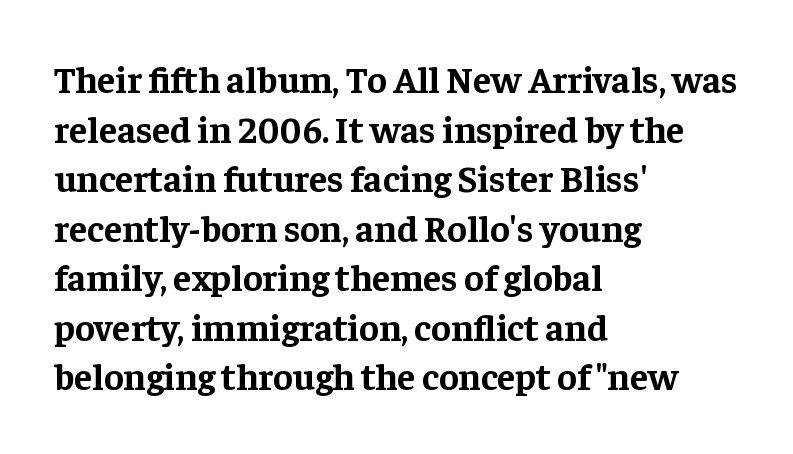
Rows of type keep a routine distance in the vertical direction. The rendering keeps characters at their native spacing. Are there feet on the stems? There are — it's a serif. A clean baseline with only descenders dipping below it. The setting favours the left margin, as ordinary paragraphs usually do.
